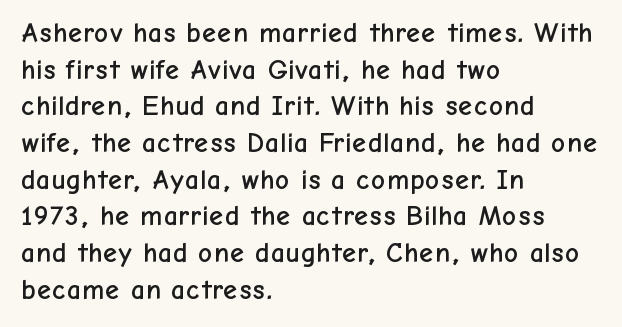
Q: Is the text italic (slanted)? A: No, it is upright.
Q: Is the typeface a serif or a sans-serif typeface? A: Sans-serif.
Q: Is the text underlined? A: No.
Q: How is the paragraph aligned? A: Left-aligned.
Q: Is the spacing between letters normal or unusually wide? A: Normal.
Q: Is the spacing between lines tight, normal or loose? A: Normal.
Q: Width (condensed, normal, or wide)? A: Normal.
Q: Stroke contrast? A: Low.
Q: x-height? A: Medium.
Q: Monospaced? A: No.
